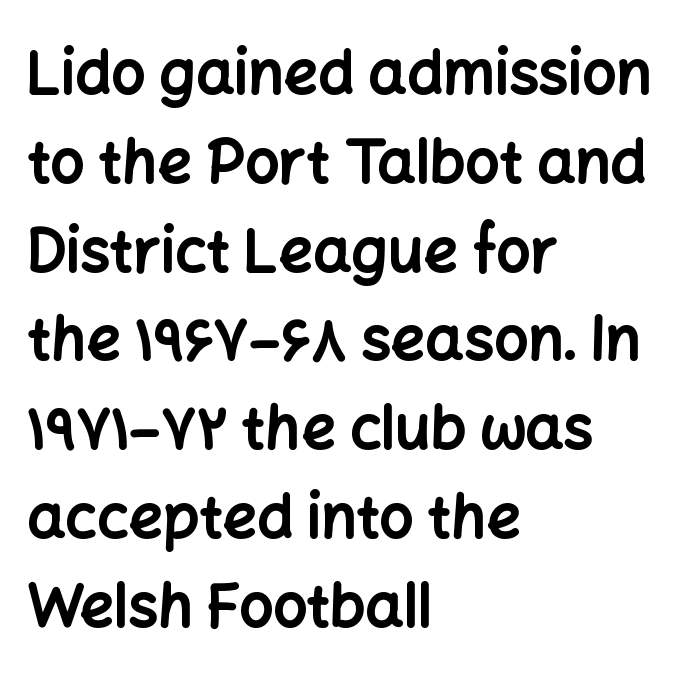
Q: Is the text bold? A: Yes.
Q: Is the text italic (slanted)? A: No, it is upright.
Q: Is the typeface a serif or a sans-serif typeface? A: Sans-serif.
Q: Is the text underlined? A: No.
Q: How is the paragraph aligned? A: Left-aligned.
Q: Is the spacing between letters normal or unusually wide? A: Normal.
Q: Is the spacing between lines tight, normal or loose? A: Normal.
Q: Width (condensed, normal, or wide)? A: Normal.
Q: Stroke contrast? A: Low.
Q: x-height? A: Medium.
Q: Monospaced? A: No.
